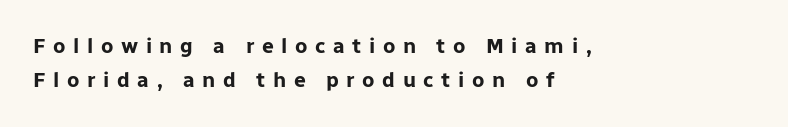
The image shows 21 px bold type, upright; set left-aligned, normal line spacing (1.62x), unusually wide letter spacing (+0.36 em), not underlined.
